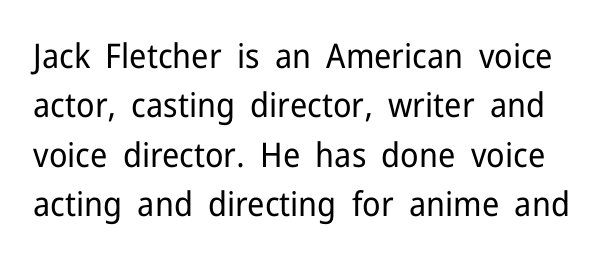
Q: Is the text bold? A: No.
Q: Is the text italic (slanted)? A: No, it is upright.
Q: Is the typeface a serif or a sans-serif typeface? A: Sans-serif.
Q: Is the text underlined? A: No.
Q: Is the spacing between letters normal or unusually wide? A: Normal.
Q: Is the spacing between lines tight, normal or loose? A: Normal.
Q: Width (condensed, normal, or wide)? A: Normal.
Q: Stroke contrast? A: Low.
Q: x-height? A: Medium.
Q: Monospaced? A: No.
